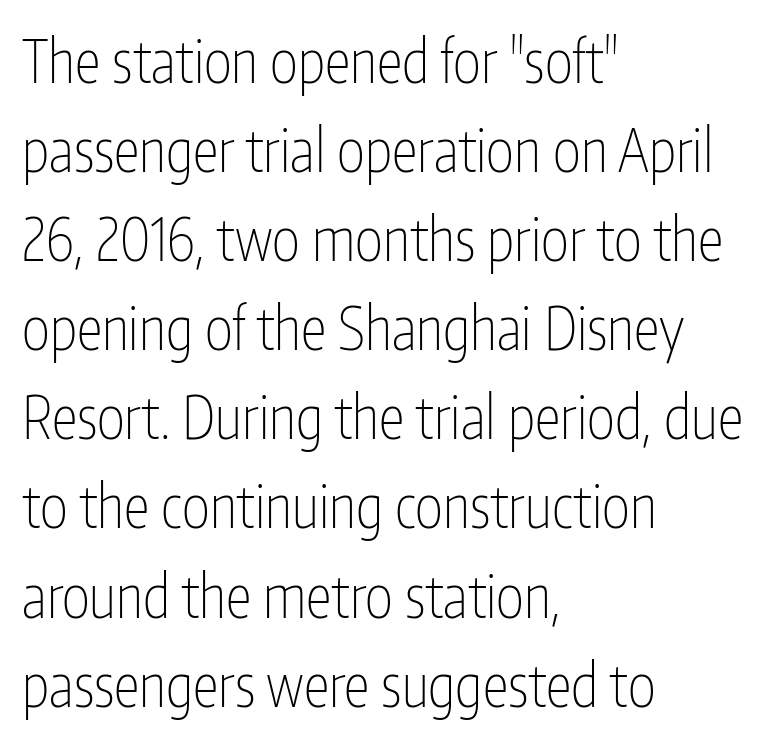
The axis of the letterforms is exactly vertical. The weight tops out at a normal text grade. Notice how descenders clear the ascenders below comfortably — that's standard leading. Nobody touched the tracking dial on this one. Letterform terminals end flat and unadorned throughout the passage.
